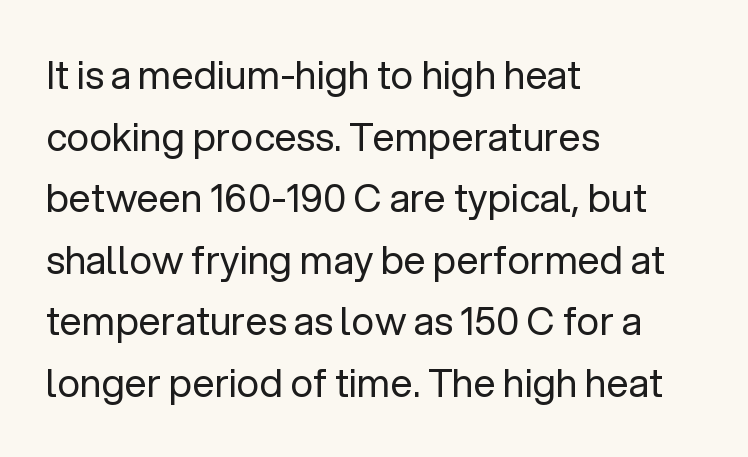
No letter is thick-stroked: the sample isn't bold. A bare baseline throughout the passage. Every stem runs plumb, perpendicular to the baseline. This is sans-serif lettering, the kind often seen on screens and signage. Evenly set lines give the paragraph a standard silhouette. Caption: standard tracking, unaltered.
